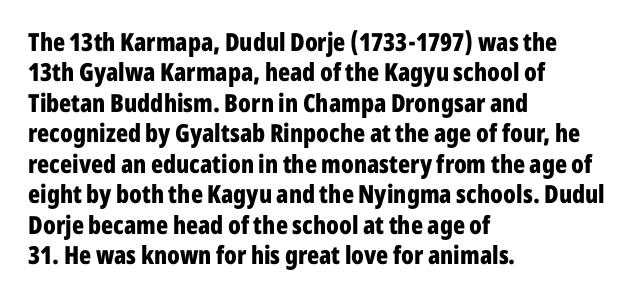
Q: Is the text bold? A: Yes.
Q: Is the text italic (slanted)? A: No, it is upright.
Q: Is the text underlined? A: No.
Q: How is the paragraph aligned? A: Left-aligned.
Q: Is the spacing between letters normal or unusually wide? A: Normal.
